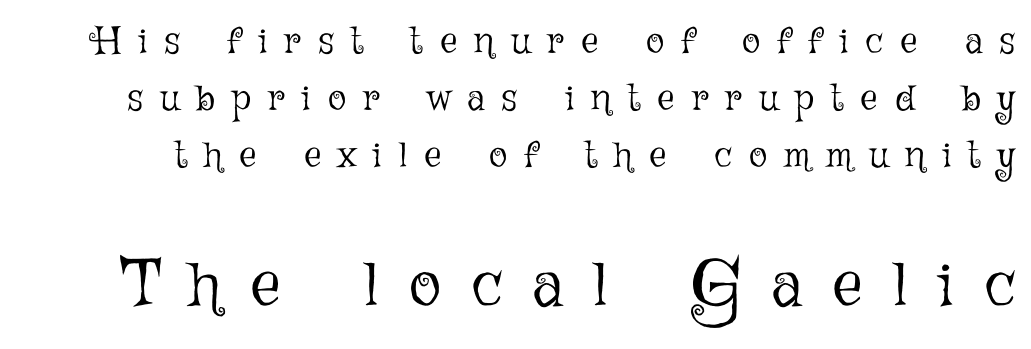
Q: Is the text bold? A: No.
Q: Is the text italic (slanted)? A: No, it is upright.
Q: Is the text underlined? A: No.
Q: Is the spacing between letters normal or unusually wide? A: Unusually wide.
Q: Is the spacing between lines tight, normal or loose? A: Normal.
Q: Which block of text is set in a larger size, the first (top) or the second (bottom)? A: The second (bottom) one.
Q: Width (condensed, normal, or wide)? A: Normal.
Q: Stroke contrast? A: Low.
Q: x-height? A: Medium.
Q: Monospaced? A: No.
